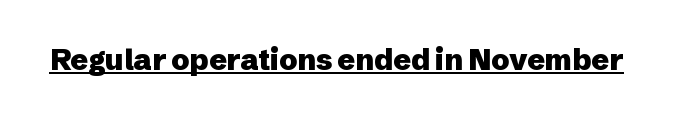
Q: Is the text bold? A: Yes.
Q: Is the text italic (slanted)? A: No, it is upright.
Q: Is the typeface a serif or a sans-serif typeface? A: Sans-serif.
Q: Is the text underlined? A: Yes.
Q: Is the spacing between letters normal or unusually wide? A: Normal.
Q: Width (condensed, normal, or wide)? A: Normal.
Q: Stroke contrast? A: Low.
Q: x-height? A: Medium.
Q: Monospaced? A: No.
